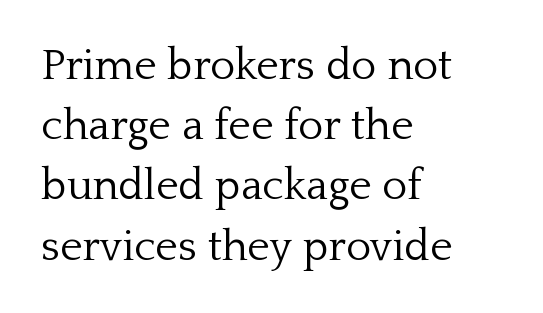
Q: Is the text bold? A: No.
Q: Is the text italic (slanted)? A: No, it is upright.
Q: Is the typeface a serif or a sans-serif typeface? A: Serif.
Q: Is the text underlined? A: No.
Q: How is the paragraph aligned? A: Left-aligned.
Q: Is the spacing between letters normal or unusually wide? A: Normal.
Q: Is the spacing between lines tight, normal or loose? A: Normal.
Q: Width (condensed, normal, or wide)? A: Normal.
Q: Stroke contrast? A: Low.
Q: x-height? A: Medium.
Q: Monospaced? A: No.
